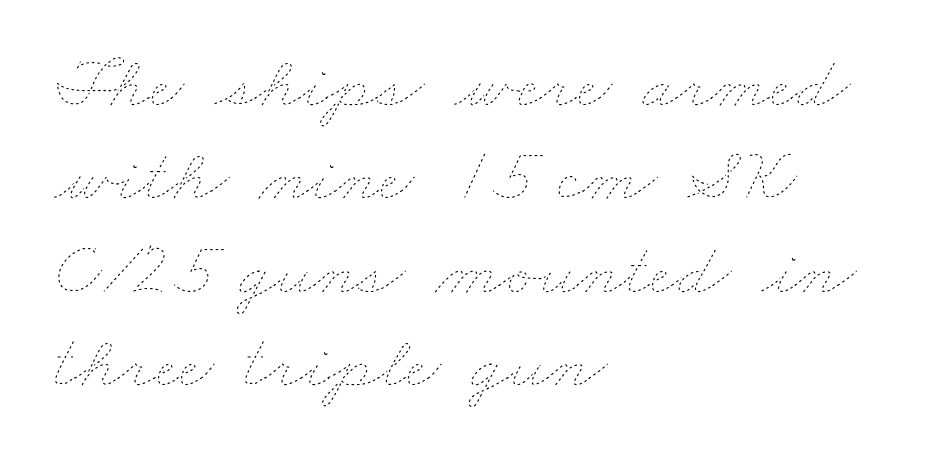
Q: Is the text bold? A: No.
Q: Is the text underlined? A: No.
Q: How is the paragraph aligned? A: Left-aligned.
Q: Is the spacing between letters normal or unusually wide? A: Normal.
Q: Width (condensed, normal, or wide)? A: Wide.
Q: Stroke contrast? A: Low.
Q: x-height? A: Small.
Q: Monospaced? A: No.
